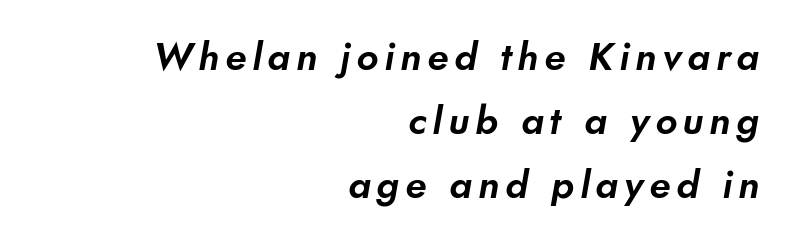
The image shows 39 px sans-serif type; set right-aligned, normal line spacing (1.64x), not underlined; low stroke contrast and a small x-height.
